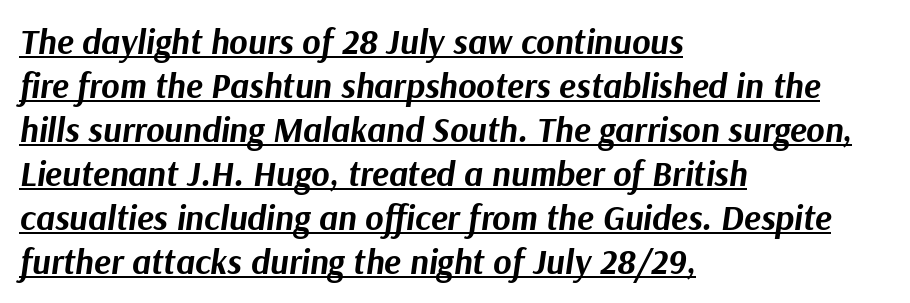
{"italic": "yes", "lean": "right", "slant_degrees": 9, "bold": "yes", "weight": "bold", "width": "normal", "stroke_contrast": "medium", "x_height": "medium", "monospaced": "no", "underline": "yes", "align": "left", "line_spacing": "normal", "line_spacing_ratio": 1.26, "letter_spacing": "normal", "letter_spacing_em": 0.0, "glyph_px": 35}
